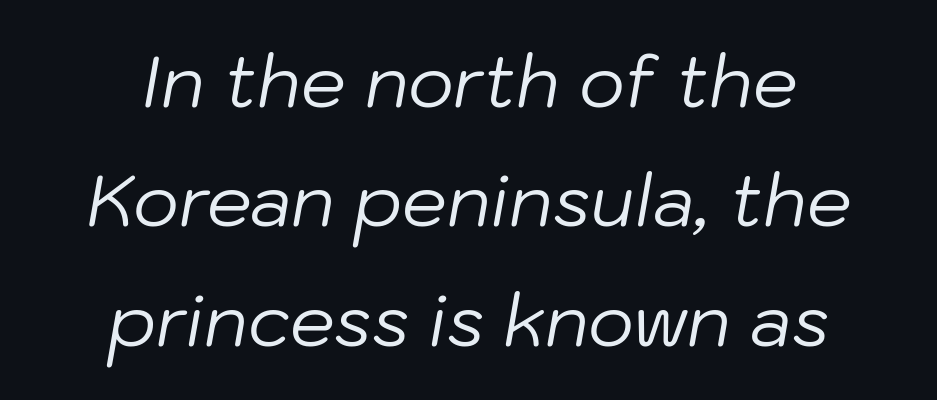
The image shows 71 px regular-weight type, italic (leaning right); set centered, normal line spacing (1.68x), normal letter spacing, not underlined; low stroke contrast and a medium x-height.
